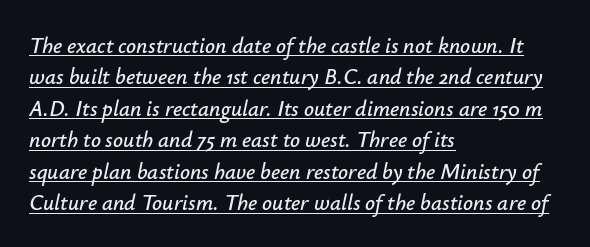
The vertical gap from one line to the next is medium. This sample uses an oblique cut, with every glyph tilted off the vertical. Glyph-to-glyph distance matches everyday printed text. Beneath each row of characters lies a ruled line.
